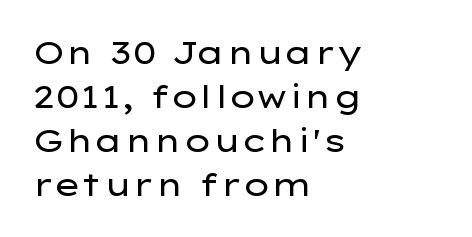
The image shows 32 px regular-weight, wide sans-serif type, upright; set left-aligned, normal line spacing (1.38x), normal letter spacing, not underlined; low stroke contrast and a medium x-height.
